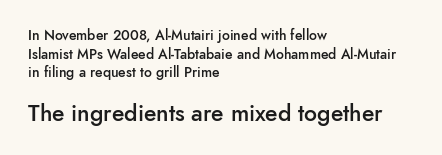
{"italic": "no", "bold": "semi", "underline": "no", "align": "left", "line_spacing": "normal", "line_spacing_ratio": 1.33, "letter_spacing": "normal", "letter_spacing_em": 0.0, "larger_block": "second", "size_ratio": 1.64, "glyph_px": 23}
